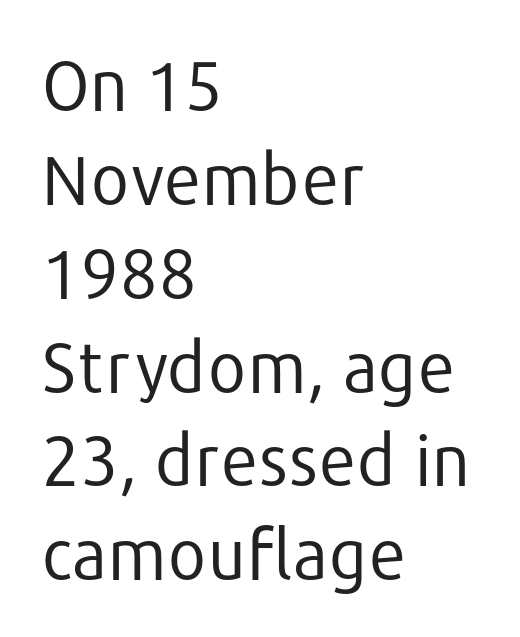
Q: Is the text bold? A: No.
Q: Is the text italic (slanted)? A: No, it is upright.
Q: Is the typeface a serif or a sans-serif typeface? A: Sans-serif.
Q: Is the text underlined? A: No.
Q: How is the paragraph aligned? A: Left-aligned.
Q: Is the spacing between letters normal or unusually wide? A: Normal.
Q: Is the spacing between lines tight, normal or loose? A: Normal.
Q: Width (condensed, normal, or wide)? A: Normal.
Q: Stroke contrast? A: Low.
Q: x-height? A: Medium.
Q: Monospaced? A: No.
